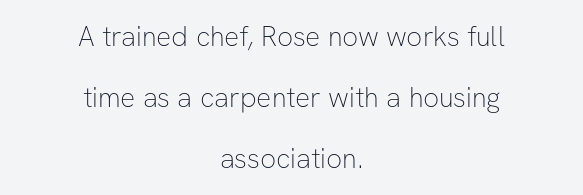
Q: Is the text bold? A: No.
Q: Is the text italic (slanted)? A: No, it is upright.
Q: Is the typeface a serif or a sans-serif typeface? A: Sans-serif.
Q: Is the text underlined? A: No.
Q: How is the paragraph aligned? A: Centered.
Q: Is the spacing between letters normal or unusually wide? A: Normal.
Q: Is the spacing between lines tight, normal or loose? A: Loose.
Q: Width (condensed, normal, or wide)? A: Normal.
Q: Stroke contrast? A: Low.
Q: x-height? A: Medium.
Q: Monospaced? A: No.
